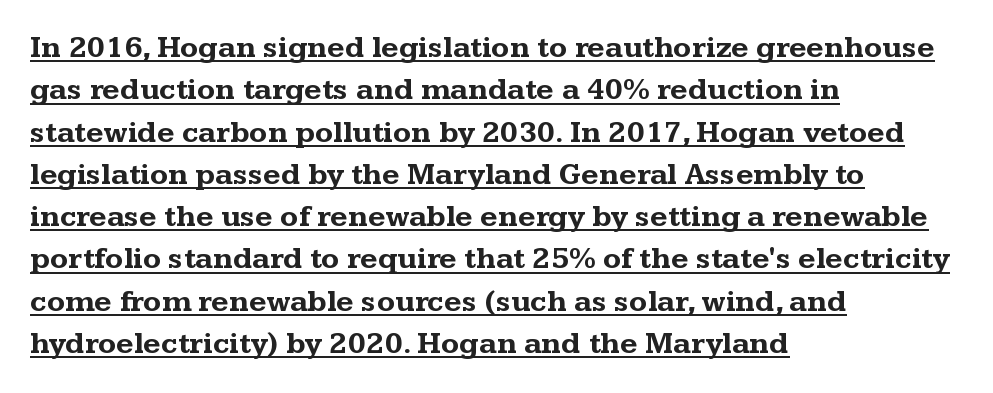
Q: Is the text bold? A: Yes.
Q: Is the text italic (slanted)? A: No, it is upright.
Q: Is the typeface a serif or a sans-serif typeface? A: Serif.
Q: Is the text underlined? A: Yes.
Q: How is the paragraph aligned? A: Left-aligned.
Q: Is the spacing between letters normal or unusually wide? A: Normal.
Q: Is the spacing between lines tight, normal or loose? A: Normal.
Q: Width (condensed, normal, or wide)? A: Wide.
Q: Stroke contrast? A: Medium.
Q: x-height? A: Medium.
Q: Monospaced? A: No.
